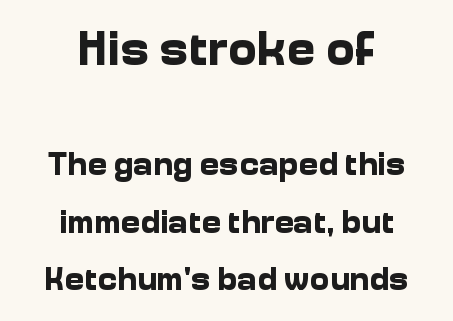
Varying glyph widths throughout — classic text-font behaviour. The space directly below the letters is spotless. If you folded the block vertically in half, each line would mirror itself in length. Unlike italic type, these characters show no tilt at all.
